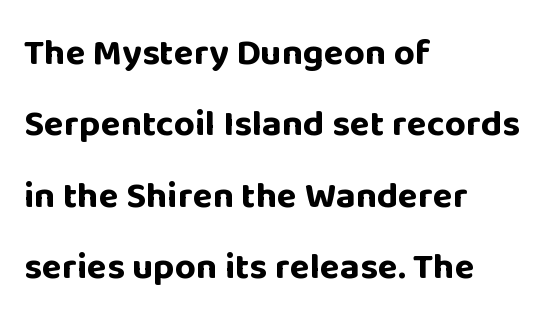
Q: Is the text bold? A: Yes.
Q: Is the text italic (slanted)? A: No, it is upright.
Q: Is the typeface a serif or a sans-serif typeface? A: Sans-serif.
Q: Is the text underlined? A: No.
Q: How is the paragraph aligned? A: Left-aligned.
Q: Is the spacing between letters normal or unusually wide? A: Normal.
Q: Is the spacing between lines tight, normal or loose? A: Loose.
Q: Width (condensed, normal, or wide)? A: Normal.
Q: Stroke contrast? A: Low.
Q: x-height? A: Large.
Q: Monospaced? A: No.
